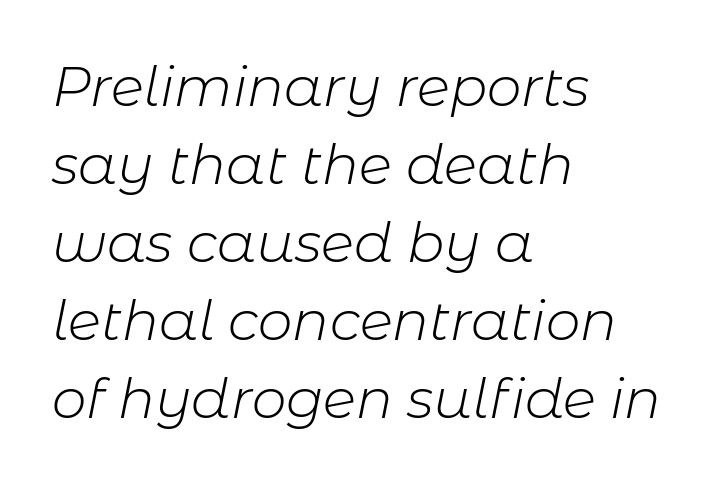
Q: Is the text bold? A: No.
Q: Is the text italic (slanted)? A: Yes, it leans right by about 11 degrees.
Q: Is the text underlined? A: No.
Q: How is the paragraph aligned? A: Left-aligned.
Q: Is the spacing between letters normal or unusually wide? A: Normal.
Q: Is the spacing between lines tight, normal or loose? A: Normal.
Q: Width (condensed, normal, or wide)? A: Normal.
Q: Stroke contrast? A: Low.
Q: x-height? A: Medium.
Q: Monospaced? A: No.
